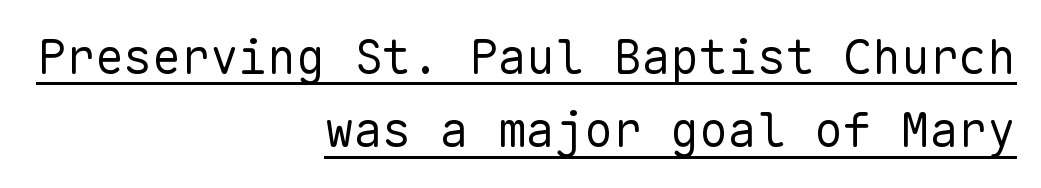
The image shows 48 px regular-weight sans-serif type, upright, monospaced; set right-aligned, normal line spacing (1.53x), normal letter spacing, underlined; low stroke contrast and a medium x-height.
